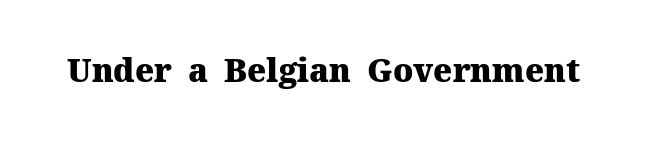
The image shows 32 px heavy serif type, upright; set normal letter spacing, not underlined; medium stroke contrast and a medium x-height.
